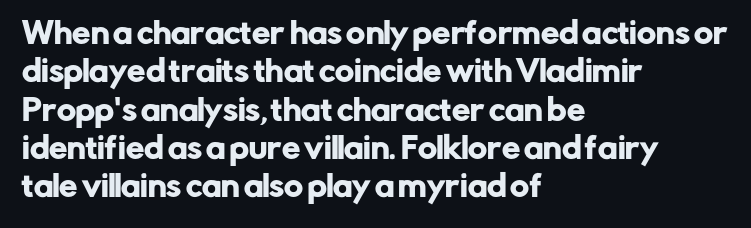
Baseline-to-baseline distance is the conventional proportion of letter height. This sample is left-justified, so line endings fall wherever the words run out. The face used here is proportionally spaced, like ordinary book or web type. Has an underline been added? It has not. In terms of letterform style, serifs are entirely absent. Style check: upright.
